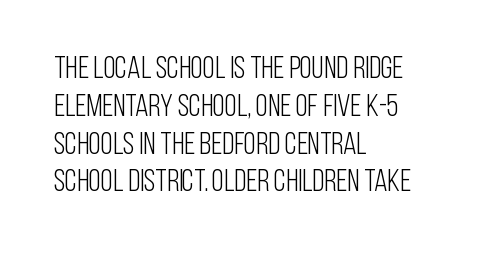
Q: Is the text bold? A: No.
Q: Is the text italic (slanted)? A: No, it is upright.
Q: Is the typeface a serif or a sans-serif typeface? A: Sans-serif.
Q: Is the text underlined? A: No.
Q: How is the paragraph aligned? A: Left-aligned.
Q: Is the spacing between letters normal or unusually wide? A: Normal.
Q: Width (condensed, normal, or wide)? A: Condensed.
Q: Stroke contrast? A: Low.
Q: x-height? A: Large.
Q: Monospaced? A: No.
